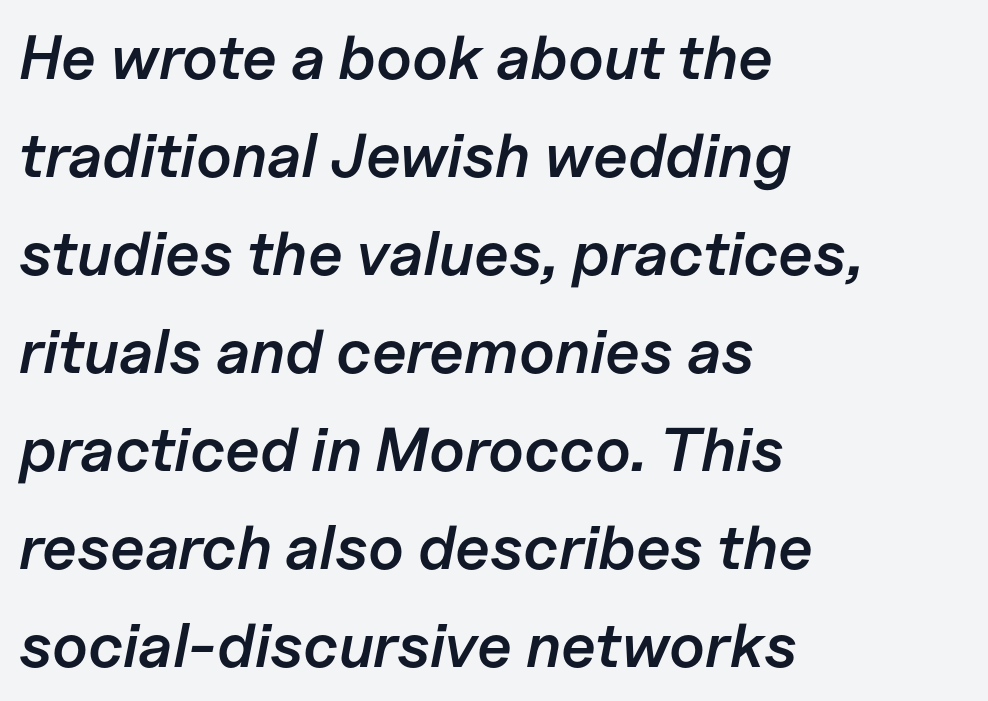
{"italic": "yes", "lean": "right", "slant_degrees": 11, "bold": "semi", "weight": "semibold", "width": "normal", "stroke_contrast": "low", "x_height": "medium", "monospaced": "no", "underline": "no", "align": "left", "line_spacing": "normal", "line_spacing_ratio": 1.58, "letter_spacing": "normal", "letter_spacing_em": 0.0, "glyph_px": 62}
